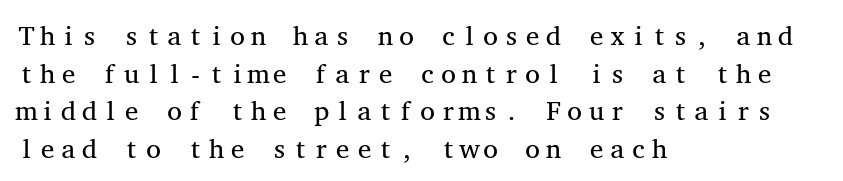
Notice how the stems are strictly vertical — no italics here. A bare baseline throughout the passage. Inter-character spacing is left at the font's built-in metrics. Vertical spacing — default. The ragged edge is on the right, which tells us the setting is flush left. The font sits on the lighter half of the weight spectrum, regular included.
